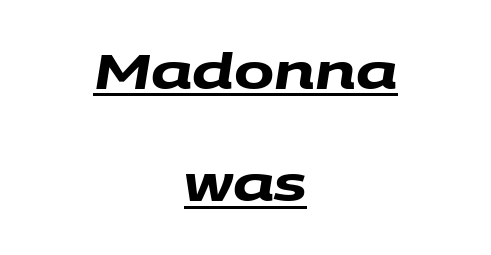
{"serif": "no", "bold": "yes", "weight": "heavy", "width": "wide", "stroke_contrast": "medium", "x_height": "large", "monospaced": "no", "underline": "yes", "align": "center", "line_spacing": "loose", "line_spacing_ratio": 2.34, "letter_spacing": "normal", "letter_spacing_em": 0.0, "glyph_px": 48}
